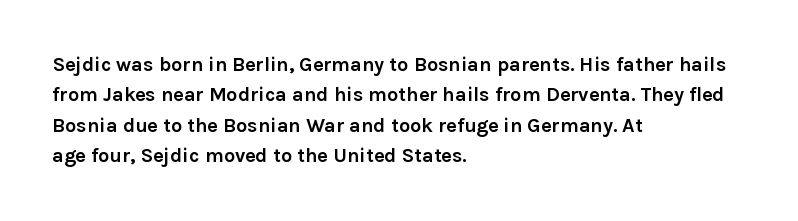
The image shows 20 px bold type, upright; set left-aligned, normal line spacing (1.52x), normal letter spacing, not underlined.
